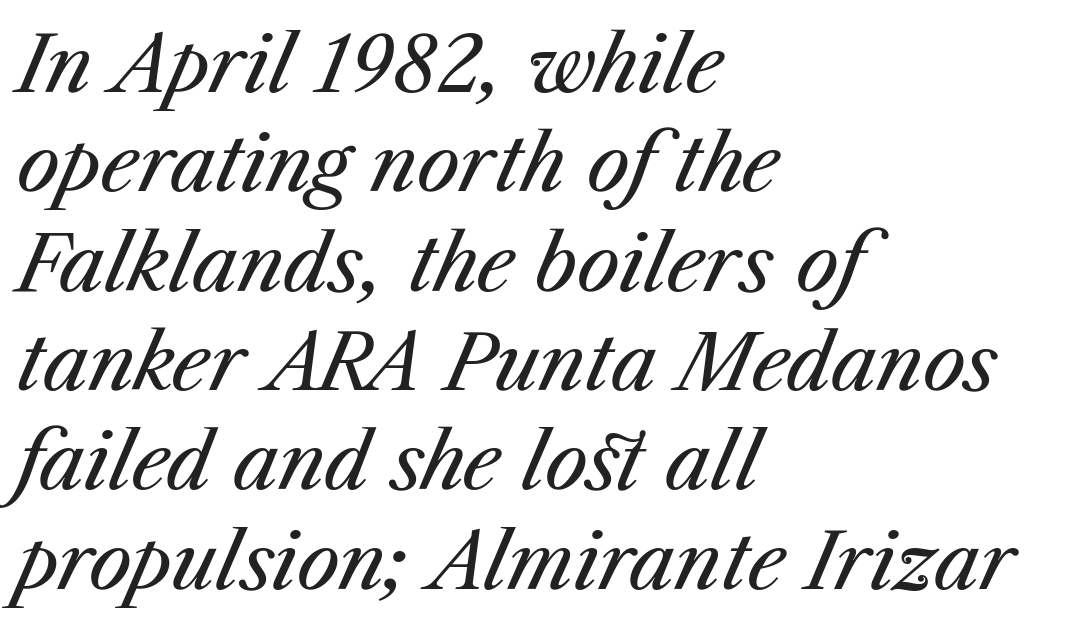
{"italic": "yes", "lean": "right", "slant_degrees": 23, "bold": "no", "weight": "regular", "width": "normal", "stroke_contrast": "medium", "x_height": "medium", "monospaced": "no", "underline": "no", "align": "left", "line_spacing": "normal", "line_spacing_ratio": 1.29, "letter_spacing": "normal", "letter_spacing_em": 0.0, "glyph_px": 77}
